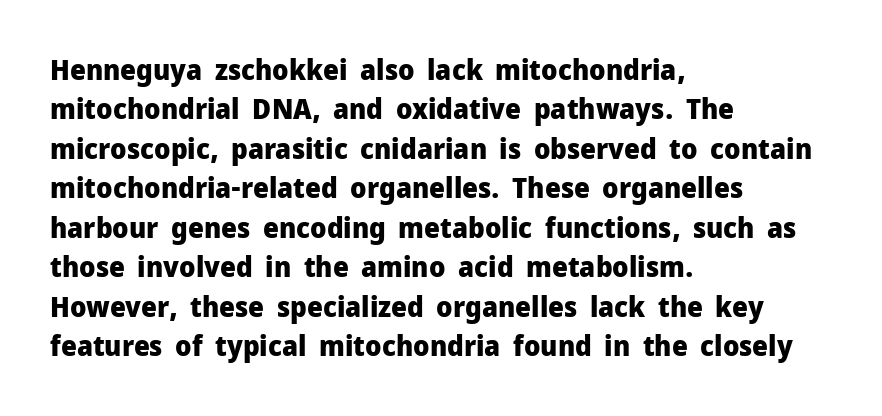
{"serif": "no", "italic": "no", "bold": "yes", "weight": "heavy", "width": "normal", "stroke_contrast": "low", "x_height": "medium", "monospaced": "no", "underline": "no", "align": "left", "line_spacing": "normal", "line_spacing_ratio": 1.41, "letter_spacing": "normal", "letter_spacing_em": 0.0, "glyph_px": 28}
